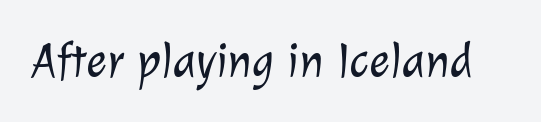
Q: Is the text bold? A: No.
Q: Is the typeface a serif or a sans-serif typeface? A: Sans-serif.
Q: Is the text underlined? A: No.
Q: Is the spacing between letters normal or unusually wide? A: Normal.
Q: Width (condensed, normal, or wide)? A: Normal.
Q: Stroke contrast? A: Low.
Q: x-height? A: Medium.
Q: Monospaced? A: No.
